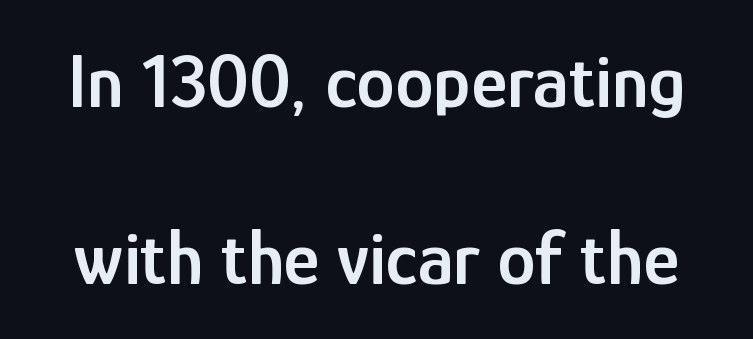
Unmarked baselines from the first word to the last. The font's upright variant was chosen for this text. Firm but not heavy-handed strokes: this text is semibold. This sample uses plain, unmodified letter spacing. Baseline-to-baseline distance is far greater than the letter height. You could not count columns in this text — the font is proportionally spaced.
